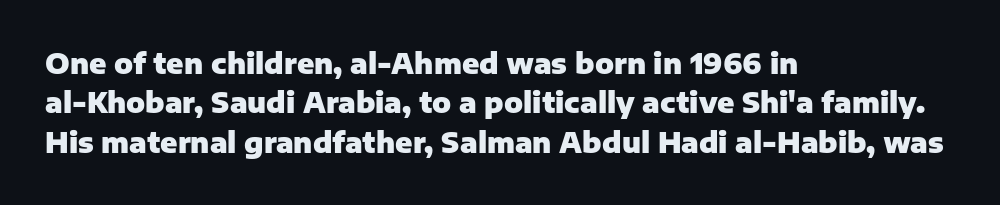
A bare baseline throughout the passage. The typography opts for an upright posture over an oblique one. The lines are quadded left. Line spacing here is normal. Note: no serifs on the glyphs.
